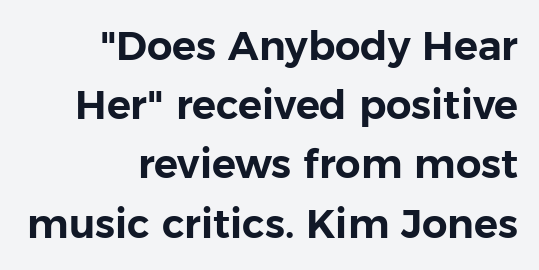
Stroke terminals: plain, sans-serif. Any mark beneath the type? The region is blank. Right-aligned paragraph, ragged on the left. This sample keeps an unexceptional amount of space between lines. This sample uses plain, unmodified letter spacing.
